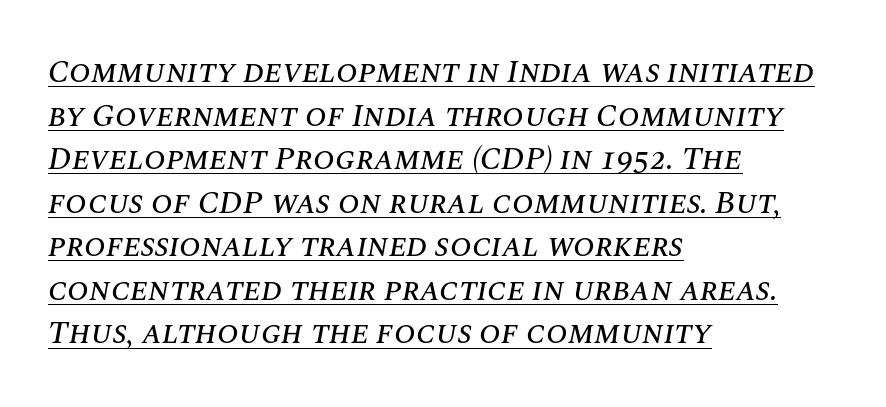
Q: Is the text italic (slanted)? A: Yes, it leans right by about 10 degrees.
Q: Is the text underlined? A: Yes.
Q: How is the paragraph aligned? A: Left-aligned.
Q: Is the spacing between letters normal or unusually wide? A: Normal.
Q: Is the spacing between lines tight, normal or loose? A: Normal.
Q: Width (condensed, normal, or wide)? A: Normal.
Q: Stroke contrast? A: Medium.
Q: x-height? A: Large.
Q: Monospaced? A: No.
